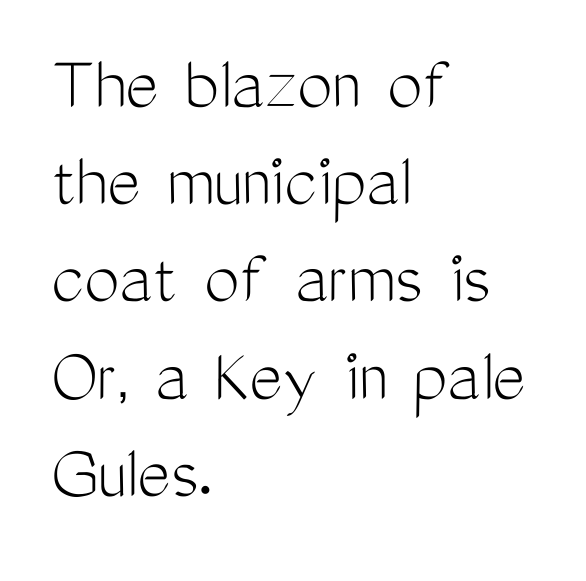
Q: Is the text bold? A: No.
Q: Is the text italic (slanted)? A: No, it is upright.
Q: Is the typeface a serif or a sans-serif typeface? A: Sans-serif.
Q: Is the text underlined? A: No.
Q: How is the paragraph aligned? A: Left-aligned.
Q: Is the spacing between letters normal or unusually wide? A: Normal.
Q: Width (condensed, normal, or wide)? A: Condensed.
Q: Stroke contrast? A: Medium.
Q: x-height? A: Medium.
Q: Monospaced? A: No.
